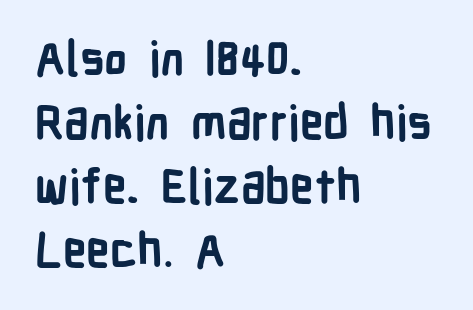
Q: Is the text bold? A: Yes.
Q: Is the text italic (slanted)? A: No, it is upright.
Q: Is the typeface a serif or a sans-serif typeface? A: Sans-serif.
Q: Is the text underlined? A: No.
Q: How is the paragraph aligned? A: Left-aligned.
Q: Is the spacing between letters normal or unusually wide? A: Normal.
Q: Is the spacing between lines tight, normal or loose? A: Normal.
Q: Width (condensed, normal, or wide)? A: Condensed.
Q: Stroke contrast? A: Low.
Q: x-height? A: Medium.
Q: Monospaced? A: No.
